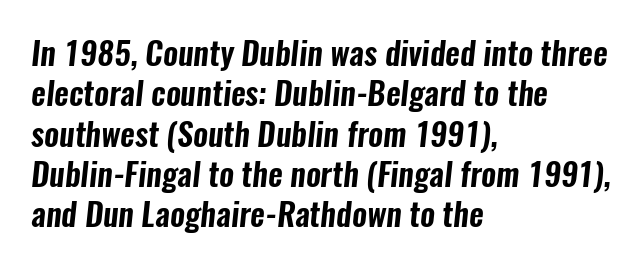
{"serif": "no", "width": "condensed", "stroke_contrast": "low", "x_height": "medium", "monospaced": "no", "underline": "no", "align": "left", "line_spacing": "normal", "line_spacing_ratio": 1.26, "letter_spacing": "normal", "letter_spacing_em": 0.0, "glyph_px": 32}
